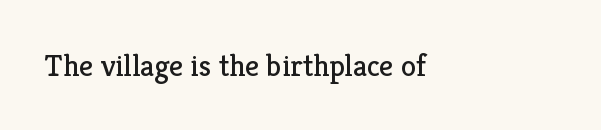
{"serif": "yes", "italic": "no", "bold": "no", "weight": "regular", "width": "normal", "stroke_contrast": "low", "x_height": "medium", "monospaced": "no", "underline": "no", "align": "left", "letter_spacing": "normal", "letter_spacing_em": 0.0, "glyph_px": 31}
